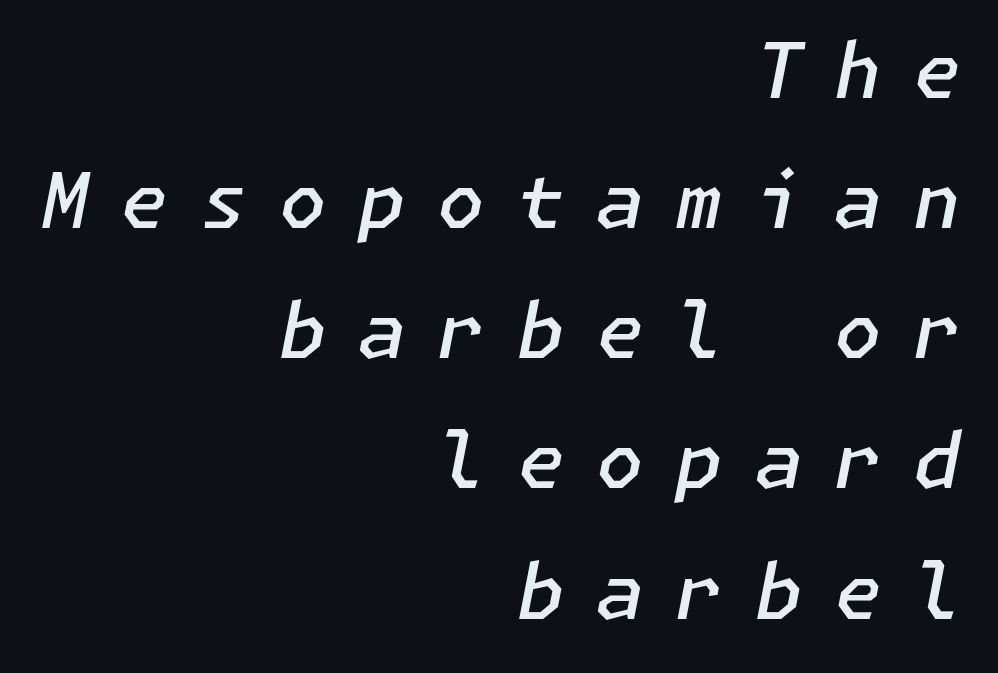
Characters are canted at an angle relative to the baseline's perpendicular. Tracking here is generous; glyphs stand well apart from one another. Horizontally, the lines are justified to the trailing edge only. In terms of leading, this rendering sits right in the middle. Has an underline been added? It has not.
